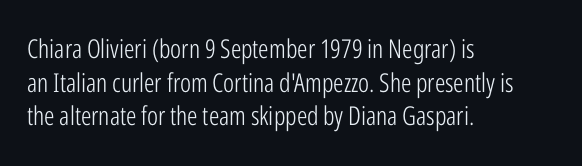
Interline gaps are of average width in this sample. In terms of posture, this sample is upright. Teacher's note: observe the even left margin — that is flush-left alignment. The cut favours lightness, reaching ordinary text weight at its darkest.
